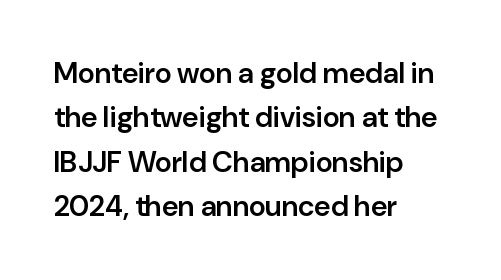
Q: Is the text bold? A: Semi-bold.
Q: Is the text italic (slanted)? A: No, it is upright.
Q: Is the typeface a serif or a sans-serif typeface? A: Sans-serif.
Q: Is the text underlined? A: No.
Q: How is the paragraph aligned? A: Left-aligned.
Q: Is the spacing between letters normal or unusually wide? A: Normal.
Q: Is the spacing between lines tight, normal or loose? A: Normal.
Q: Width (condensed, normal, or wide)? A: Normal.
Q: Stroke contrast? A: Low.
Q: x-height? A: Medium.
Q: Monospaced? A: No.
